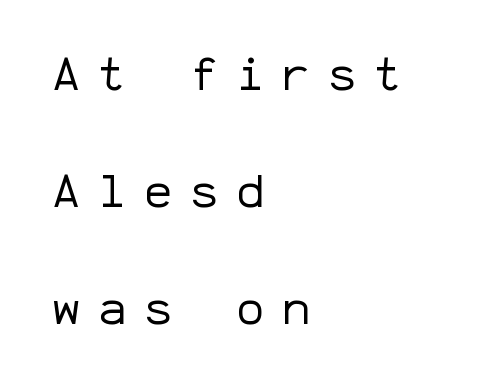
Q: Is the text bold? A: No.
Q: Is the text italic (slanted)? A: No, it is upright.
Q: Is the typeface a serif or a sans-serif typeface? A: Sans-serif.
Q: Is the text underlined? A: No.
Q: How is the paragraph aligned? A: Left-aligned.
Q: Is the spacing between letters normal or unusually wide? A: Unusually wide.
Q: Is the spacing between lines tight, normal or loose? A: Loose.
Q: Width (condensed, normal, or wide)? A: Normal.
Q: Stroke contrast? A: Low.
Q: x-height? A: Medium.
Q: Monospaced? A: Yes.
